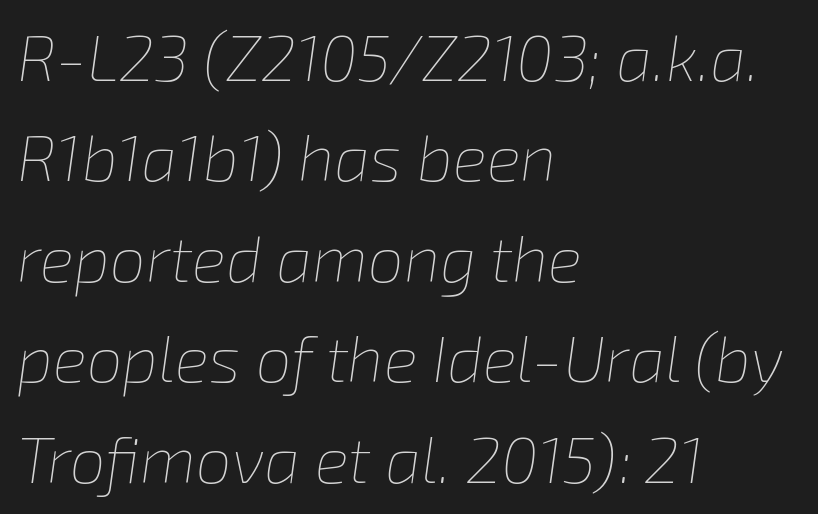
Successive baselines arrive at the customary interval. The space directly below the letters is spotless. Summary of weight: not heavy and not bold. In terms of letterspacing, this is plain default setting. Visually the block forms a straight wall on the left and a jagged coastline on the right. A typesetter would call this proportional, since set widths differ per character.
